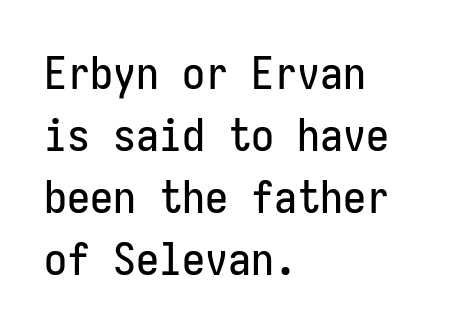
Q: Is the text italic (slanted)? A: No, it is upright.
Q: Is the typeface a serif or a sans-serif typeface? A: Sans-serif.
Q: Is the text underlined? A: No.
Q: How is the paragraph aligned? A: Left-aligned.
Q: Is the spacing between letters normal or unusually wide? A: Normal.
Q: Is the spacing between lines tight, normal or loose? A: Normal.
Q: Width (condensed, normal, or wide)? A: Condensed.
Q: Stroke contrast? A: Low.
Q: x-height? A: Medium.
Q: Monospaced? A: Yes.
